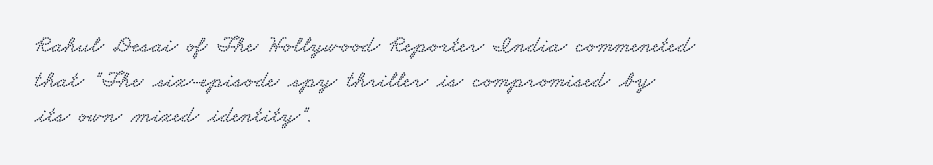
Line starts are locked; line ends wander. Does the leading feel generous? No, just average. Only glyphs here, with clear space below each row. This rendering leaves character spacing at its baseline value.
